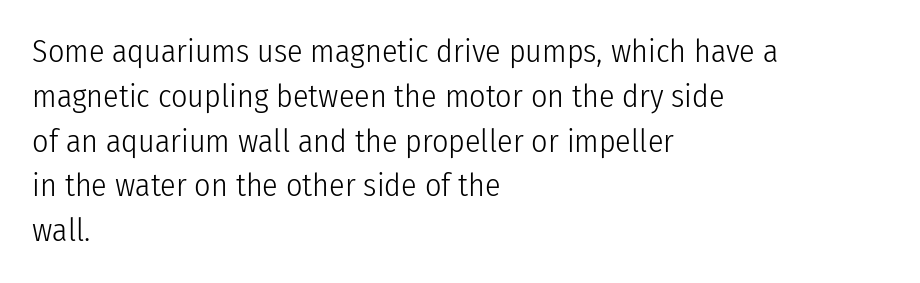
The image shows 32 px light, condensed sans-serif type, upright; set left-aligned, normal line spacing (1.4x), normal letter spacing, not underlined; low stroke contrast and a medium x-height.
